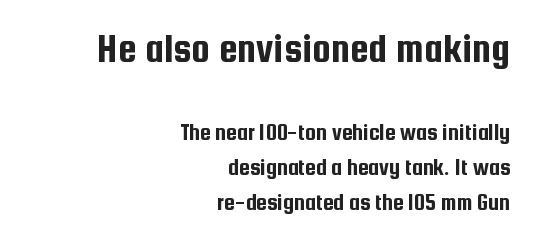
Q: Is the text italic (slanted)? A: No, it is upright.
Q: Is the typeface a serif or a sans-serif typeface? A: Sans-serif.
Q: Is the text underlined? A: No.
Q: How is the paragraph aligned? A: Right-aligned.
Q: Is the spacing between letters normal or unusually wide? A: Normal.
Q: Is the spacing between lines tight, normal or loose? A: Normal.
Q: Which block of text is set in a larger size, the first (top) or the second (bottom)? A: The first (top) one.
Q: Width (condensed, normal, or wide)? A: Condensed.
Q: Stroke contrast? A: Low.
Q: x-height? A: Medium.
Q: Monospaced? A: No.
